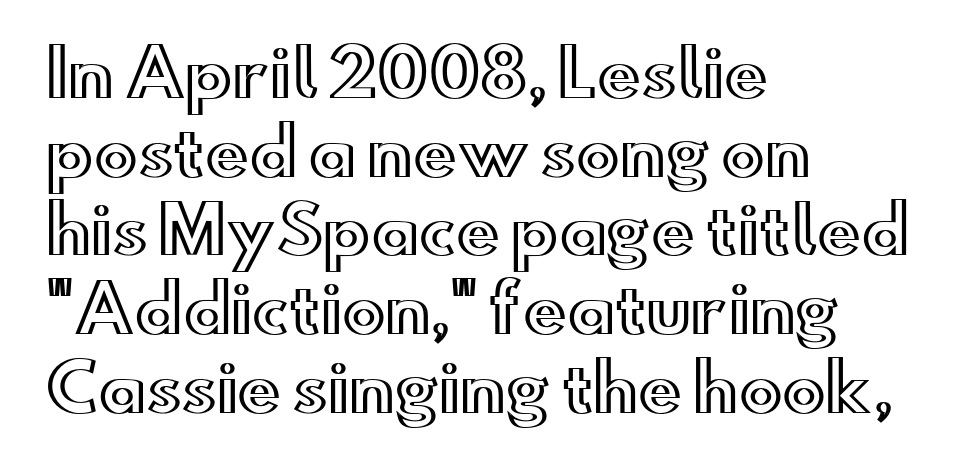
In terms of posture, this sample is upright. Horizontal alignment here is leftward, the default for most running prose. Spacing verdict: proportional, widths tailored to each character. No extra tracking has been applied to these lines. The specimen omits any rule beneath the text block's lines.
